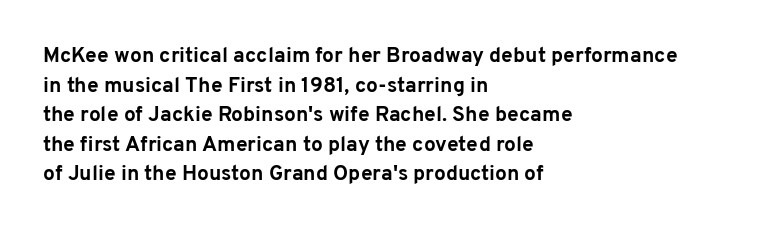
{"italic": "no", "bold": "yes", "underline": "no", "align": "left", "line_spacing": "normal", "line_spacing_ratio": 1.41, "letter_spacing": "normal", "letter_spacing_em": 0.0, "glyph_px": 21}
